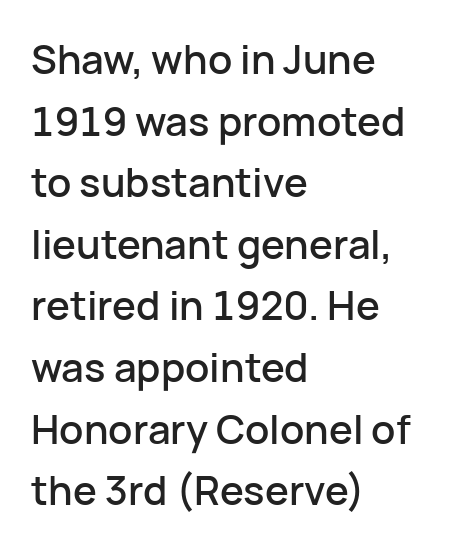
{"serif": "no", "italic": "no", "width": "normal", "stroke_contrast": "low", "x_height": "medium", "monospaced": "no", "underline": "no", "align": "left", "line_spacing": "normal", "line_spacing_ratio": 1.54, "letter_spacing": "normal", "letter_spacing_em": 0.0, "glyph_px": 40}
